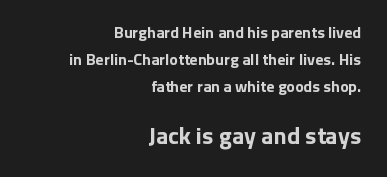
All the whitespace from short lines collects on the left. The tracking reads as untouched default to a designer's eye. Plain, unruled lines of type. Larger block? The one below; the one above is distinctly smaller. Every character sits straight up, as roman type does.
